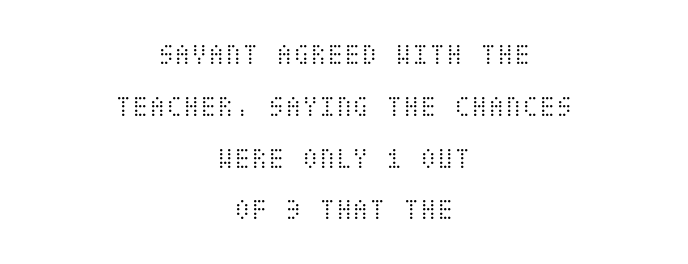
The image shows 31 px light, condensed type, upright; set centered, normal line spacing (1.67x), normal letter spacing, not underlined; medium stroke contrast and a large x-height.
